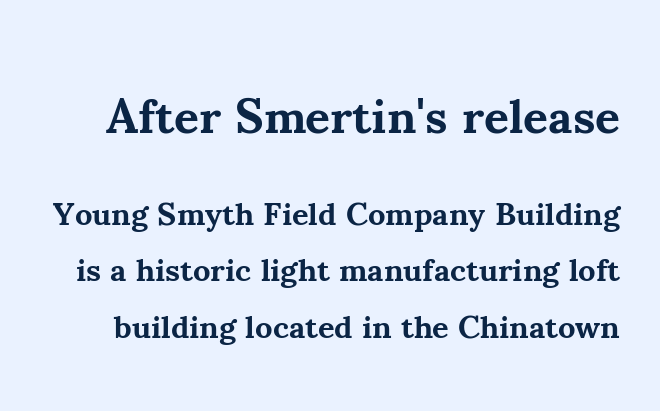
{"serif": "yes", "italic": "no", "bold": "yes", "weight": "bold", "width": "normal", "stroke_contrast": "medium", "x_height": "small", "monospaced": "no", "underline": "no", "line_spacing_ratio": 1.76, "letter_spacing": "normal", "letter_spacing_em": 0.0, "larger_block": "first", "size_ratio": 1.5, "glyph_px": 48}
